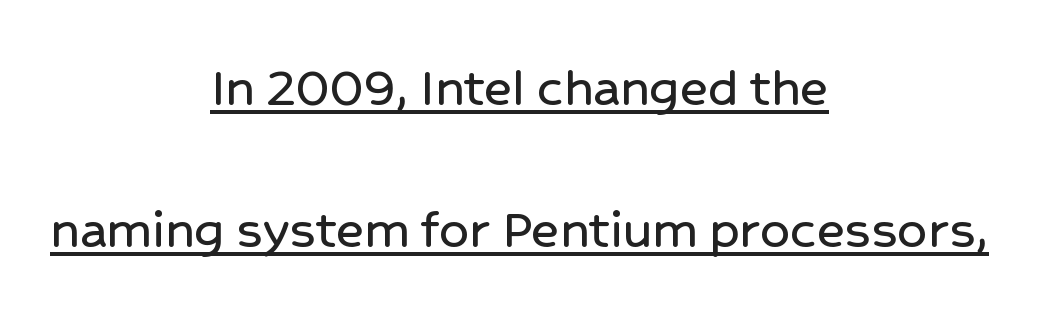
{"serif": "no", "italic": "no", "width": "normal", "stroke_contrast": "low", "x_height": "medium", "monospaced": "no", "underline": "yes", "align": "center", "line_spacing": "loose", "line_spacing_ratio": 2.4, "letter_spacing": "normal", "letter_spacing_em": 0.0, "glyph_px": 59}
